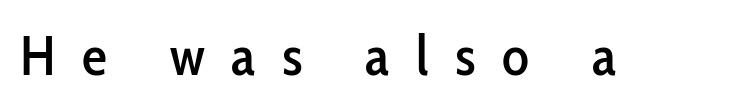
The image shows 56 px condensed sans-serif type, upright; set unusually wide letter spacing (+0.47 em), not underlined; low stroke contrast and a medium x-height.
